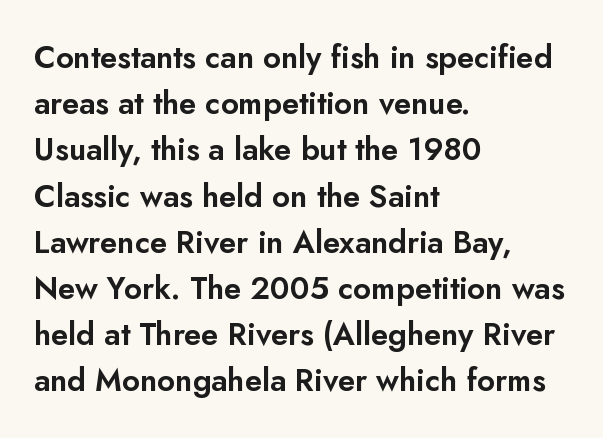
{"serif": "no", "italic": "no", "width": "normal", "stroke_contrast": "low", "x_height": "small", "monospaced": "no", "underline": "no", "align": "left", "line_spacing": "normal", "line_spacing_ratio": 1.49, "letter_spacing": "normal", "letter_spacing_em": 0.0, "glyph_px": 31}
